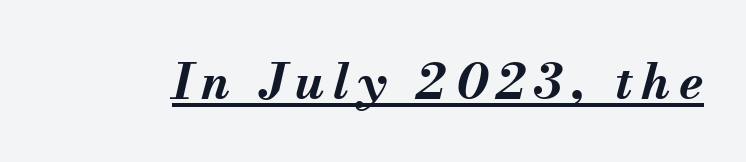
{"italic": "yes", "lean": "right", "slant_degrees": 13, "bold": "yes", "weight": "bold", "width": "normal", "stroke_contrast": "medium", "x_height": "small", "monospaced": "no", "underline": "yes", "glyph_px": 49}
